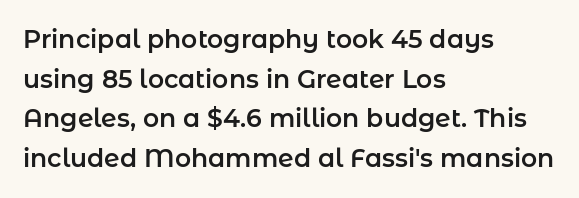
Q: Is the text italic (slanted)? A: No, it is upright.
Q: Is the text underlined? A: No.
Q: How is the paragraph aligned? A: Left-aligned.
Q: Is the spacing between letters normal or unusually wide? A: Normal.
Q: Is the spacing between lines tight, normal or loose? A: Normal.
